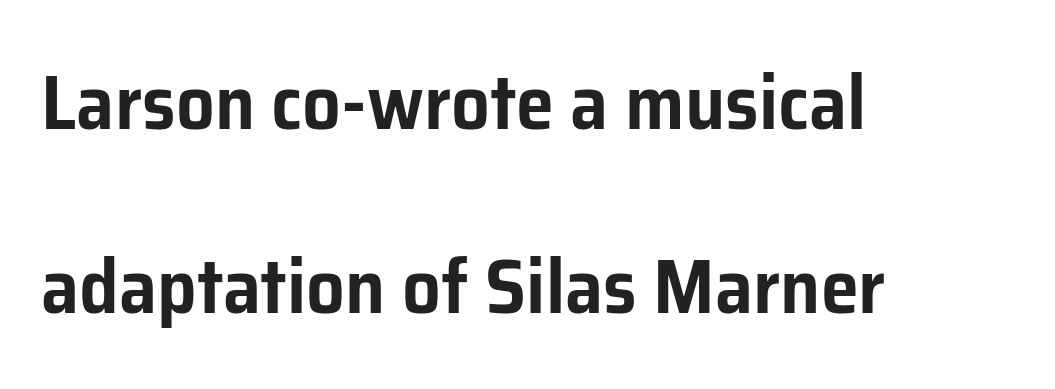
Q: Is the text italic (slanted)? A: No, it is upright.
Q: Is the typeface a serif or a sans-serif typeface? A: Sans-serif.
Q: Is the text underlined? A: No.
Q: How is the paragraph aligned? A: Left-aligned.
Q: Is the spacing between letters normal or unusually wide? A: Normal.
Q: Is the spacing between lines tight, normal or loose? A: Loose.
Q: Width (condensed, normal, or wide)? A: Normal.
Q: Stroke contrast? A: Low.
Q: x-height? A: Medium.
Q: Monospaced? A: No.
